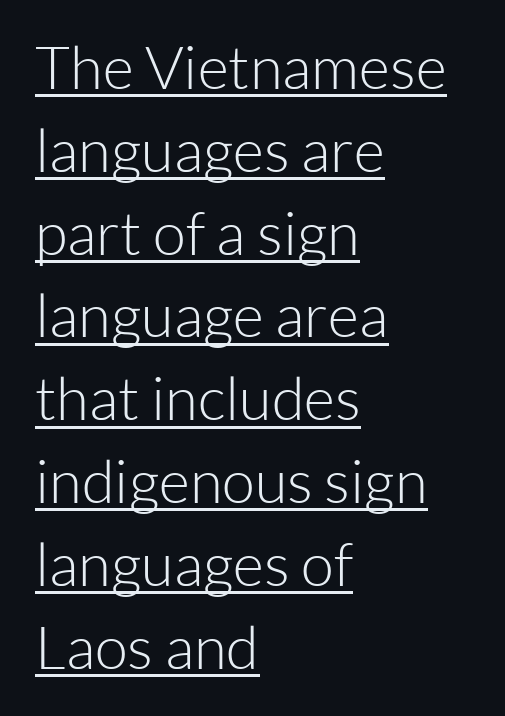
Q: Is the text bold? A: No.
Q: Is the text italic (slanted)? A: No, it is upright.
Q: Is the typeface a serif or a sans-serif typeface? A: Sans-serif.
Q: Is the text underlined? A: Yes.
Q: How is the paragraph aligned? A: Left-aligned.
Q: Is the spacing between letters normal or unusually wide? A: Normal.
Q: Is the spacing between lines tight, normal or loose? A: Normal.
Q: Width (condensed, normal, or wide)? A: Normal.
Q: Stroke contrast? A: Low.
Q: x-height? A: Medium.
Q: Monospaced? A: No.
